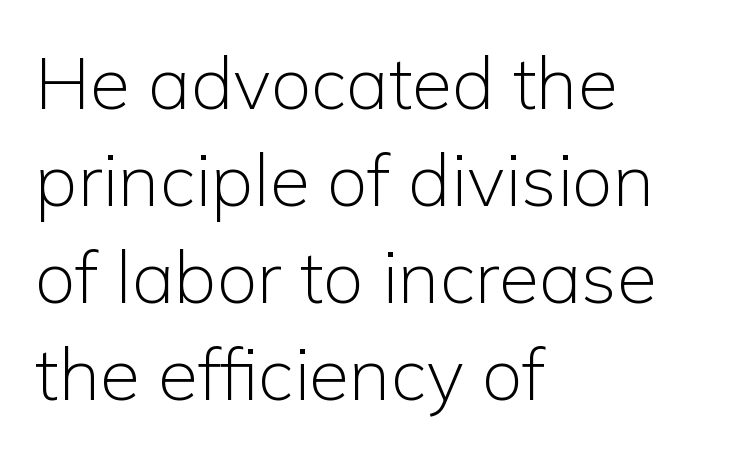
Q: Is the text bold? A: No.
Q: Is the text italic (slanted)? A: No, it is upright.
Q: Is the typeface a serif or a sans-serif typeface? A: Sans-serif.
Q: Is the text underlined? A: No.
Q: How is the paragraph aligned? A: Left-aligned.
Q: Is the spacing between letters normal or unusually wide? A: Normal.
Q: Is the spacing between lines tight, normal or loose? A: Normal.
Q: Width (condensed, normal, or wide)? A: Normal.
Q: Stroke contrast? A: Low.
Q: x-height? A: Medium.
Q: Monospaced? A: No.
